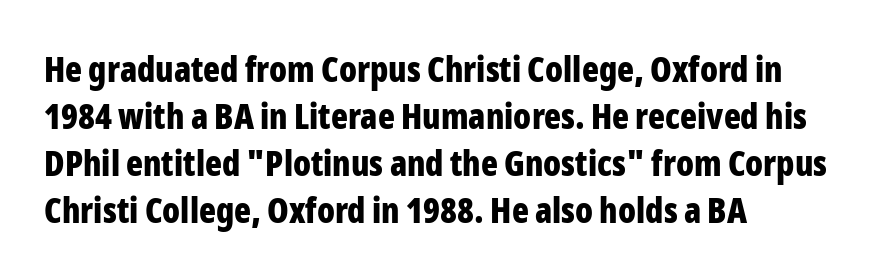
{"serif": "no", "italic": "no", "bold": "yes", "weight": "bold", "width": "condensed", "stroke_contrast": "low", "x_height": "medium", "monospaced": "no", "underline": "no", "align": "left", "line_spacing": "normal", "line_spacing_ratio": 1.34, "letter_spacing": "normal", "letter_spacing_em": 0.0, "glyph_px": 35}
